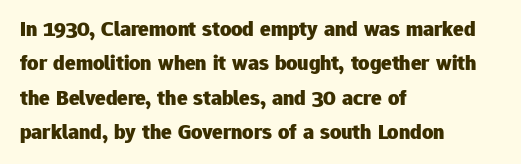
Upright lettering throughout. Just letters on the line, the space beneath them empty. The vertical gap from one line to the next is medium. Strong, thick strokes mark this as bold type. Short and long lines alike share a common starting point at left.
